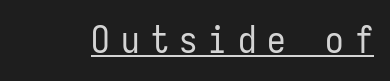
Q: Is the text bold? A: No.
Q: Is the text italic (slanted)? A: No, it is upright.
Q: Is the typeface a serif or a sans-serif typeface? A: Sans-serif.
Q: Is the text underlined? A: Yes.
Q: Is the spacing between letters normal or unusually wide? A: Unusually wide.
Q: Width (condensed, normal, or wide)? A: Condensed.
Q: Stroke contrast? A: Low.
Q: x-height? A: Medium.
Q: Monospaced? A: Yes.
